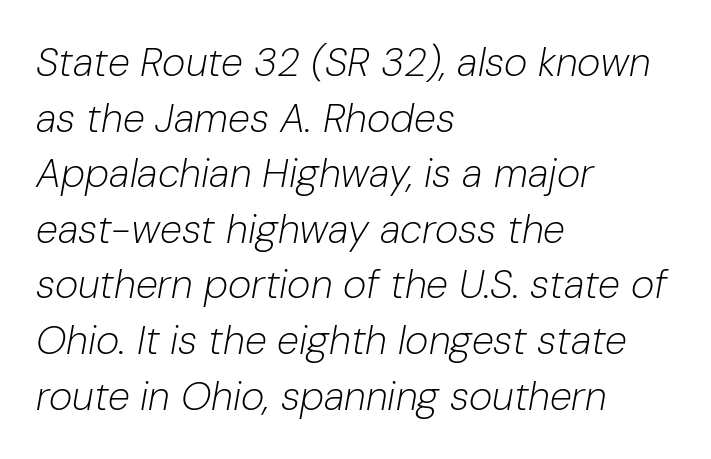
Line beginnings align vertically; line endings do not. The area under the type is left untouched. Is the type heavy? It reads as light-to-regular instead. A typesetter would call this proportional, since set widths differ per character.
